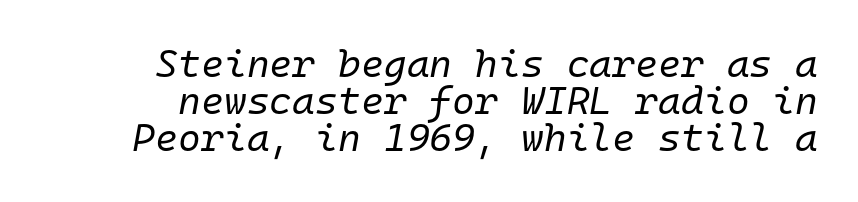
Each letter, wide or thin by design, is forced into the same width here. Spacing between characters is what you'd get straight out of the box. Tightly led — the rows are bunched. Each stroke keeps to a modest, everyday thickness or less.
